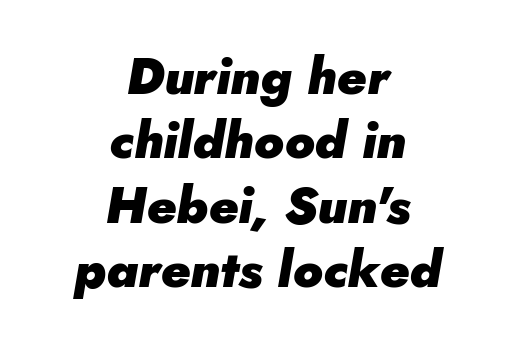
{"italic": "yes", "lean": "right", "slant_degrees": 5, "bold": "yes", "weight": "heavy", "width": "normal", "stroke_contrast": "low", "x_height": "small", "monospaced": "no", "underline": "no", "align": "center", "line_spacing": "normal", "line_spacing_ratio": 1.26, "letter_spacing": "normal", "letter_spacing_em": 0.0, "glyph_px": 51}
